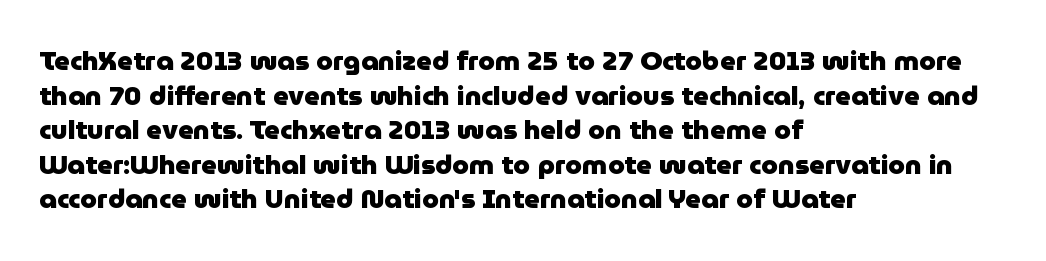
The image shows 27 px bold type, upright; set left-aligned, normal line spacing (1.28x), normal letter spacing, not underlined.
